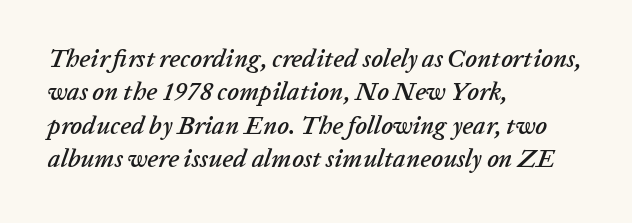
Q: Is the text italic (slanted)? A: Yes, it leans right by about 20 degrees.
Q: Is the text underlined? A: No.
Q: How is the paragraph aligned? A: Left-aligned.
Q: Is the spacing between letters normal or unusually wide? A: Normal.
Q: Is the spacing between lines tight, normal or loose? A: Normal.
